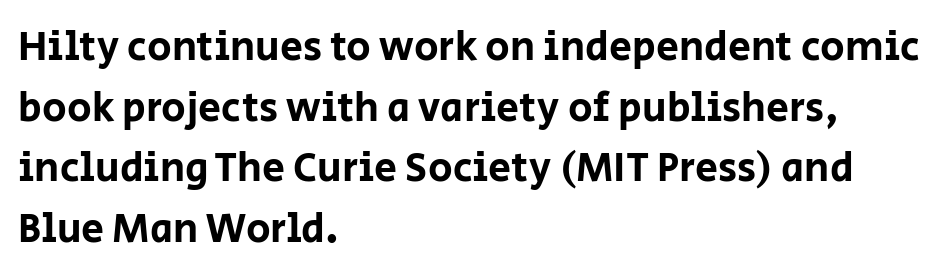
{"serif": "no", "italic": "no", "width": "normal", "stroke_contrast": "low", "x_height": "large", "monospaced": "no", "underline": "no", "align": "left", "line_spacing": "normal", "line_spacing_ratio": 1.48, "letter_spacing": "normal", "letter_spacing_em": 0.0, "glyph_px": 41}
